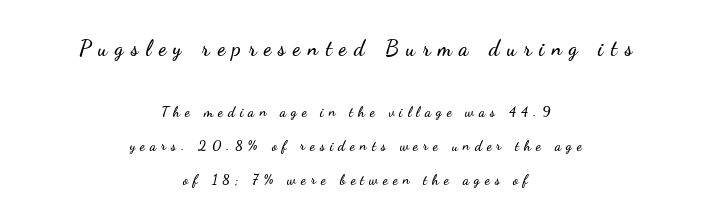
The image shows 21 px text type; set centered, loose line spacing (2.44x), unusually wide letter spacing (+0.36 em), not underlined; the first (top) block is 1.5x larger.
